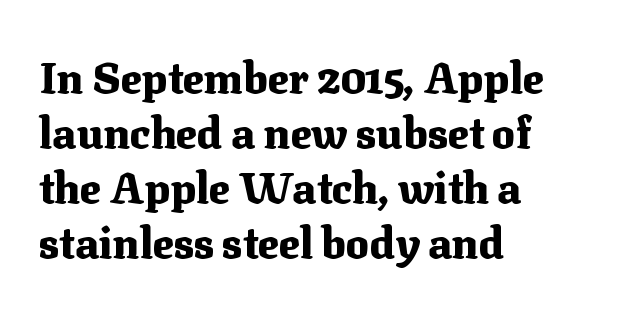
{"serif": "yes", "italic": "no", "bold": "yes", "weight": "heavy", "width": "normal", "stroke_contrast": "medium", "x_height": "medium", "monospaced": "no", "underline": "no", "align": "left", "line_spacing": "normal", "line_spacing_ratio": 1.28, "letter_spacing": "normal", "letter_spacing_em": 0.0, "glyph_px": 43}
